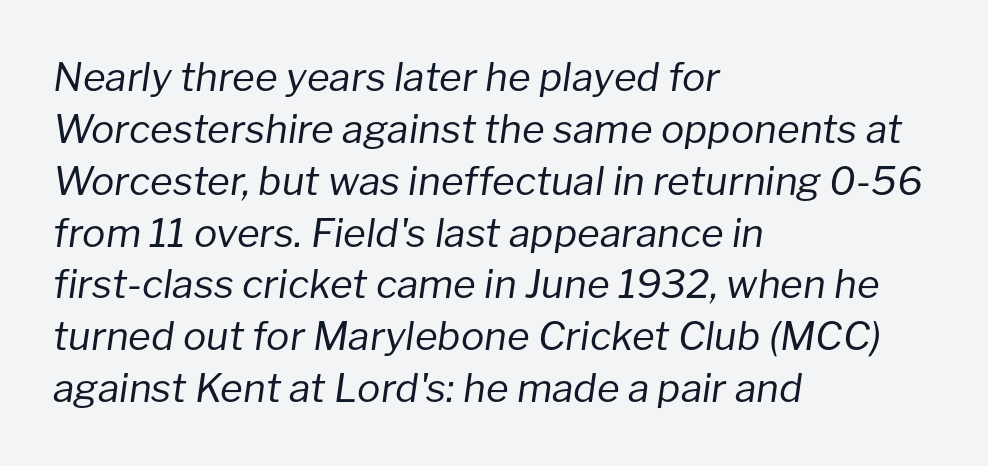
Each line starts at the same left margin while the right side varies. Heft: none added — not bold. Type without underlining. The letters are slanted; this is an italic face.
